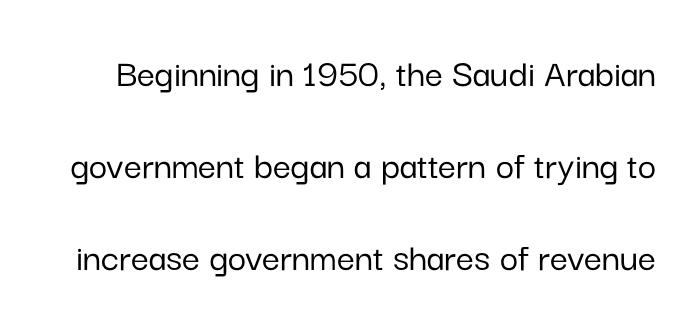
{"serif": "no", "italic": "no", "width": "normal", "stroke_contrast": "low", "x_height": "medium", "monospaced": "no", "underline": "no", "line_spacing": "loose", "line_spacing_ratio": 2.3, "letter_spacing": "normal", "letter_spacing_em": 0.0, "glyph_px": 40}
